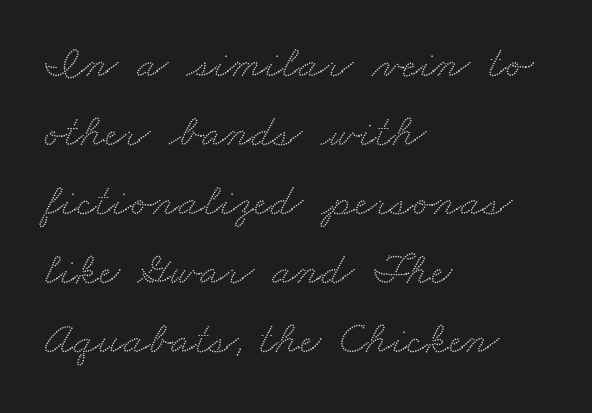
Q: Is the typeface a serif or a sans-serif typeface? A: Serif.
Q: Is the text underlined? A: No.
Q: How is the paragraph aligned? A: Left-aligned.
Q: Is the spacing between letters normal or unusually wide? A: Normal.
Q: Is the spacing between lines tight, normal or loose? A: Normal.
Q: Width (condensed, normal, or wide)? A: Wide.
Q: Stroke contrast? A: Medium.
Q: x-height? A: Small.
Q: Monospaced? A: No.
